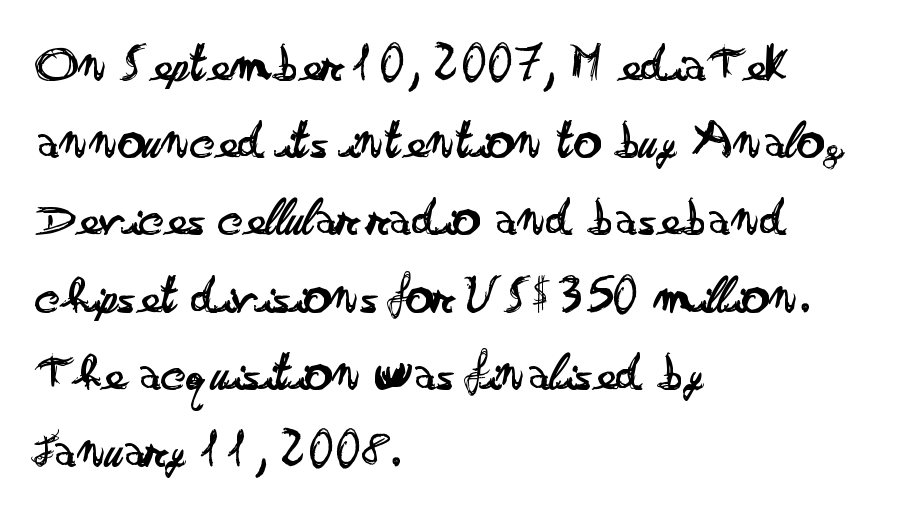
{"serif": "no", "italic": "no", "bold": "no", "weight": "regular", "width": "wide", "stroke_contrast": "low", "x_height": "small", "monospaced": "no", "underline": "no", "align": "left", "line_spacing": "normal", "line_spacing_ratio": 1.43, "letter_spacing": "normal", "letter_spacing_em": 0.0, "glyph_px": 54}
